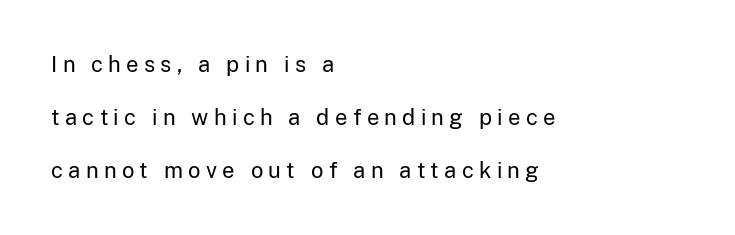
Widely set lines give the paragraph a tall, airy silhouette. Characters remain perfectly vertical along every line. The tracking reads as deliberately expanded to a designer's eye. The cut favours lightness, reaching ordinary text weight at its darkest. Which margin do the lines hug? The left one — the right edge is uneven. This rendering features lettering with no underline.
